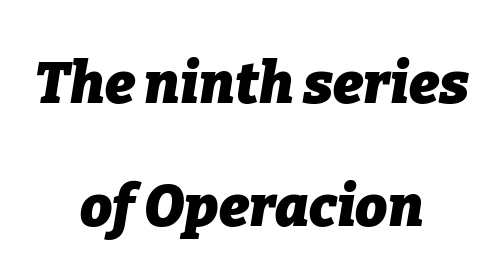
{"italic": "yes", "lean": "right", "slant_degrees": 9, "bold": "yes", "weight": "heavy", "width": "normal", "stroke_contrast": "low", "x_height": "medium", "monospaced": "no", "underline": "no", "align": "center", "line_spacing": "loose", "line_spacing_ratio": 2.15, "letter_spacing": "normal", "letter_spacing_em": 0.0, "glyph_px": 57}
